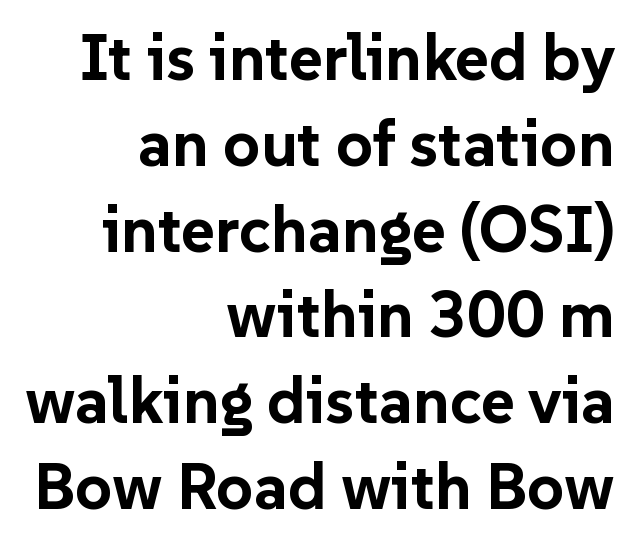
Q: Is the text bold? A: Yes.
Q: Is the text italic (slanted)? A: No, it is upright.
Q: Is the typeface a serif or a sans-serif typeface? A: Sans-serif.
Q: Is the text underlined? A: No.
Q: How is the paragraph aligned? A: Right-aligned.
Q: Is the spacing between letters normal or unusually wide? A: Normal.
Q: Is the spacing between lines tight, normal or loose? A: Normal.
Q: Width (condensed, normal, or wide)? A: Normal.
Q: Stroke contrast? A: Low.
Q: x-height? A: Medium.
Q: Monospaced? A: No.
